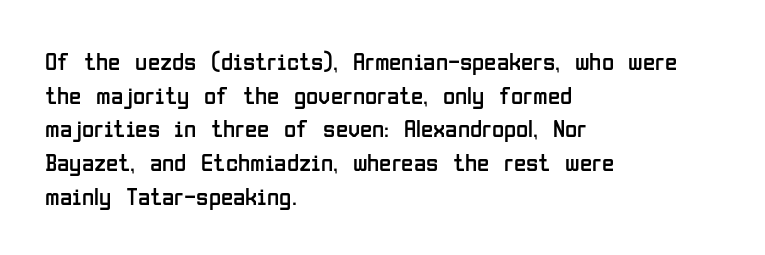
The image shows 25 px text type, upright; set left-aligned, normal line spacing (1.35x), normal letter spacing, not underlined.
